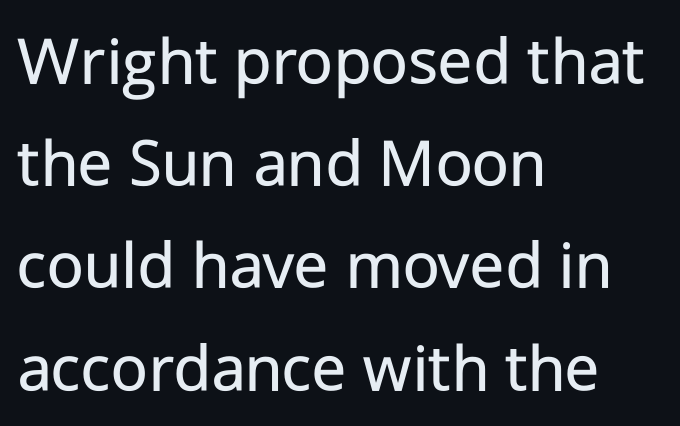
{"serif": "no", "italic": "no", "bold": "no", "weight": "regular", "width": "normal", "stroke_contrast": "low", "x_height": "medium", "monospaced": "no", "underline": "no", "align": "left", "line_spacing": "normal", "line_spacing_ratio": 1.44, "letter_spacing": "normal", "letter_spacing_em": 0.0, "glyph_px": 71}
